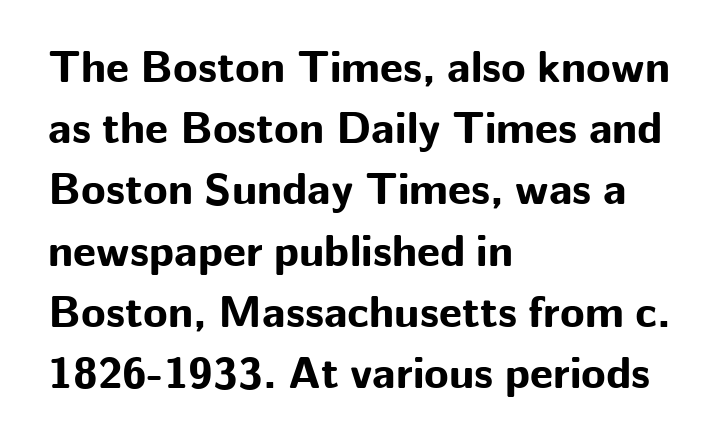
The image shows 45 px bold sans-serif type, upright; set left-aligned, normal line spacing (1.36x), normal letter spacing, not underlined; low stroke contrast and a medium x-height.
